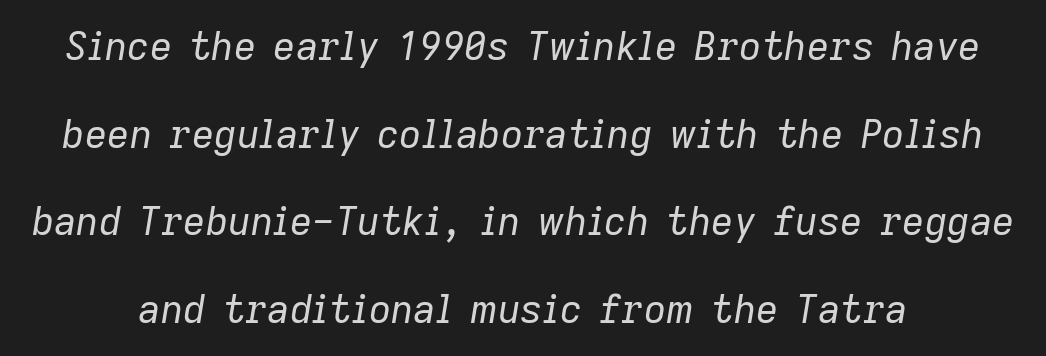
Does extra space separate the letters? No, they use regular spacing. Each letter keeps its own natural width here, so spacing adapts to shape. Honestly, the rows look like they've been pulled way apart. Anything drawn beneath the words? Only blank space. The rendering applies a slant to the glyphs. This is not heavy type; no bold has been used.
